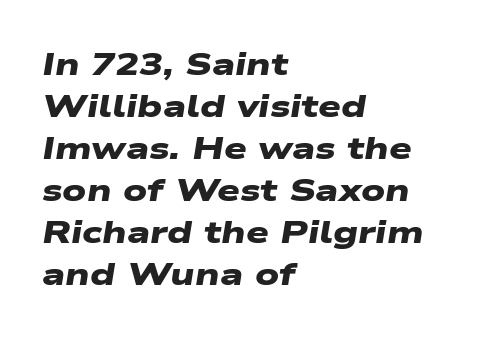
The image shows 32 px heavy, wide sans-serif type; set left-aligned, normal line spacing (1.31x), normal letter spacing, not underlined; low stroke contrast and a medium x-height.
